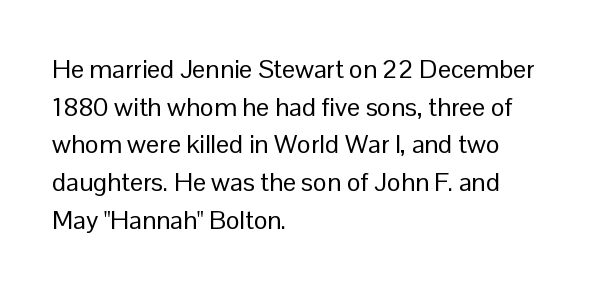
Q: Is the text bold? A: No.
Q: Is the text italic (slanted)? A: No, it is upright.
Q: Is the text underlined? A: No.
Q: How is the paragraph aligned? A: Left-aligned.
Q: Is the spacing between letters normal or unusually wide? A: Normal.
Q: Is the spacing between lines tight, normal or loose? A: Normal.
